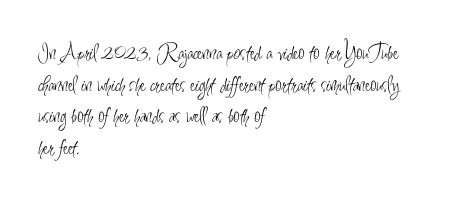
Q: Is the text bold? A: No.
Q: Is the text underlined? A: No.
Q: How is the paragraph aligned? A: Left-aligned.
Q: Is the spacing between letters normal or unusually wide? A: Normal.
Q: Is the spacing between lines tight, normal or loose? A: Normal.
